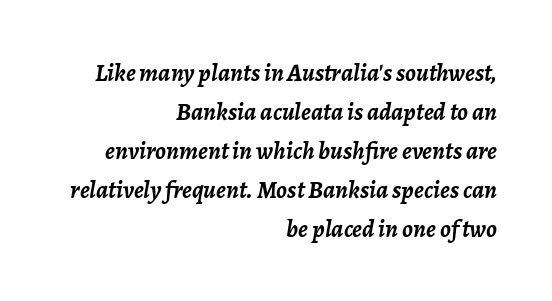
Q: Is the text bold? A: Yes.
Q: Is the text italic (slanted)? A: Yes, it leans right by about 7 degrees.
Q: Is the text underlined? A: No.
Q: How is the paragraph aligned? A: Right-aligned.
Q: Is the spacing between letters normal or unusually wide? A: Normal.
Q: Is the spacing between lines tight, normal or loose? A: Normal.
